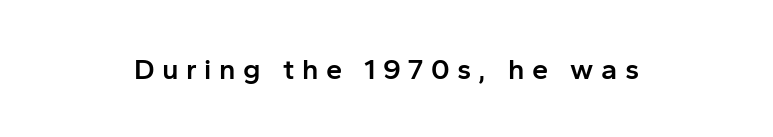
{"serif": "no", "italic": "no", "bold": "semi", "weight": "semibold", "width": "normal", "stroke_contrast": "low", "x_height": "medium", "monospaced": "no", "underline": "no", "letter_spacing": "wide", "letter_spacing_em": 0.26, "glyph_px": 29}
